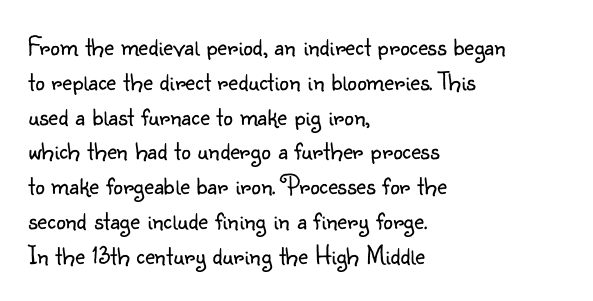
The image shows 27 px text type, upright; set left-aligned, normal line spacing (1.29x), normal letter spacing, not underlined.
